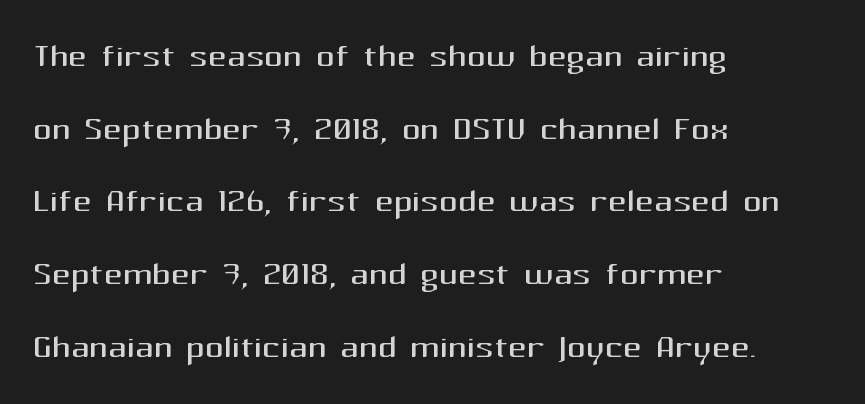
{"serif": "no", "italic": "no", "bold": "no", "weight": "regular", "width": "normal", "stroke_contrast": "medium", "x_height": "medium", "monospaced": "no", "underline": "no", "align": "left", "line_spacing": "normal", "line_spacing_ratio": 1.58, "letter_spacing": "normal", "letter_spacing_em": 0.0, "glyph_px": 46}
